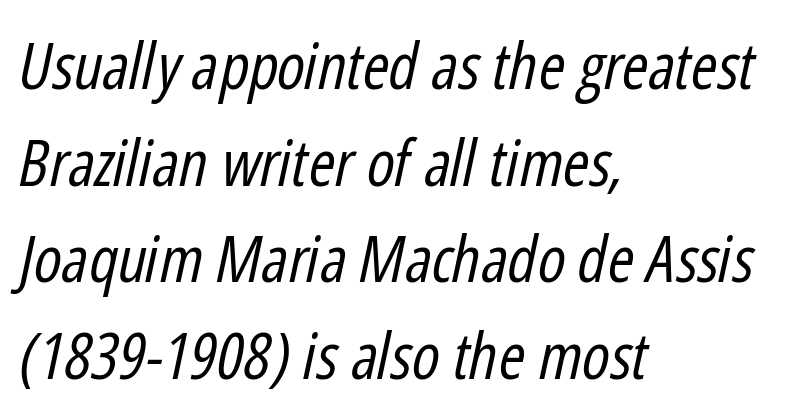
The image shows 64 px regular-weight, condensed type, italic (leaning right); set left-aligned, normal line spacing (1.51x), normal letter spacing, not underlined; low stroke contrast and a medium x-height.
